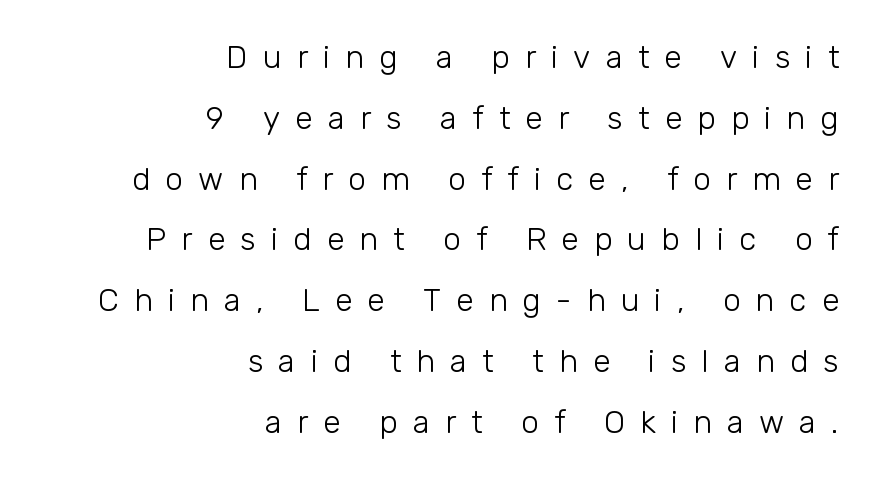
{"serif": "no", "italic": "no", "bold": "no", "weight": "light", "width": "normal", "stroke_contrast": "low", "x_height": "medium", "monospaced": "no", "underline": "no", "align": "right", "line_spacing": "loose", "line_spacing_ratio": 1.9, "letter_spacing": "wide", "letter_spacing_em": 0.47, "glyph_px": 32}
